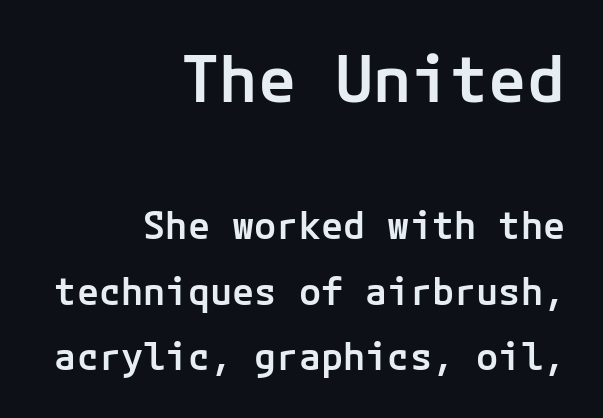
{"serif": "no", "italic": "no", "bold": "semi", "weight": "semibold", "width": "normal", "stroke_contrast": "low", "x_height": "medium", "underline": "no", "align": "right", "line_spacing_ratio": 1.77, "letter_spacing": "normal", "letter_spacing_em": 0.0, "larger_block": "first", "size_ratio": 1.73, "glyph_px": 64}
